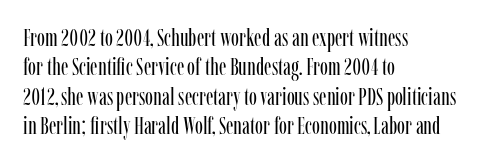
{"italic": "no", "bold": "no", "underline": "no", "align": "left", "line_spacing_ratio": 1.22, "letter_spacing": "normal", "letter_spacing_em": 0.0, "glyph_px": 24}
